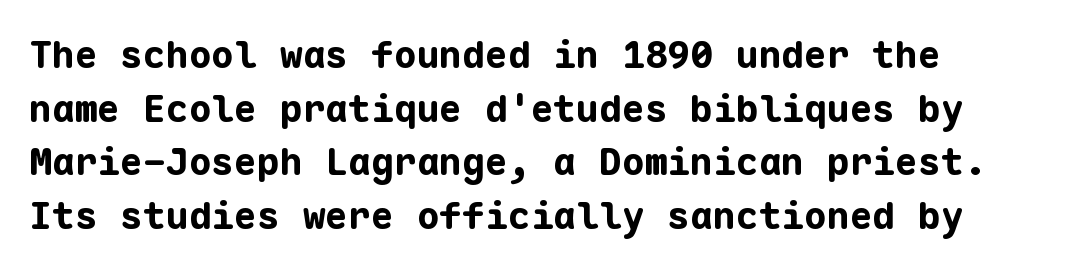
This rendering features lettering with no underline. Italic: no, the glyphs are upright roman. How would I describe the line gaps? Plain and ordinary. These lines are rendered in a fixed-pitch font. Each letter's strokes conclude bluntly, with no projecting serifs. The passage shown has conventional tracking throughout.
